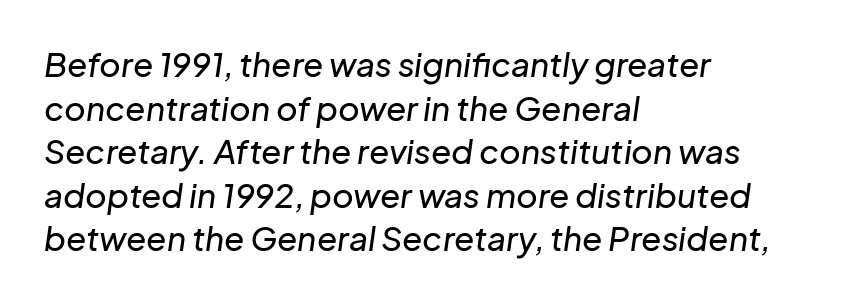
If you measured baseline to baseline, you'd find a middling distance. Only glyphs here, with clear space below each row. This rendering leaves character spacing at its baseline value. Does the lettering tilt? It does — this is italic. Leftover space on each line is placed entirely after the last word.
